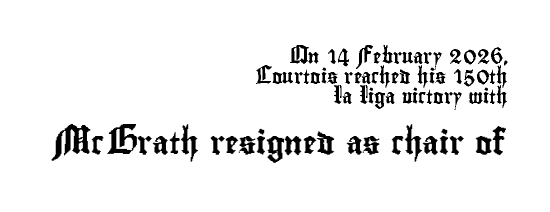
{"italic": "no", "underline": "no", "align": "right", "line_spacing": "normal", "line_spacing_ratio": 1.43, "letter_spacing": "normal", "letter_spacing_em": 0.0, "larger_block": "second", "size_ratio": 1.64, "glyph_px": 23}
